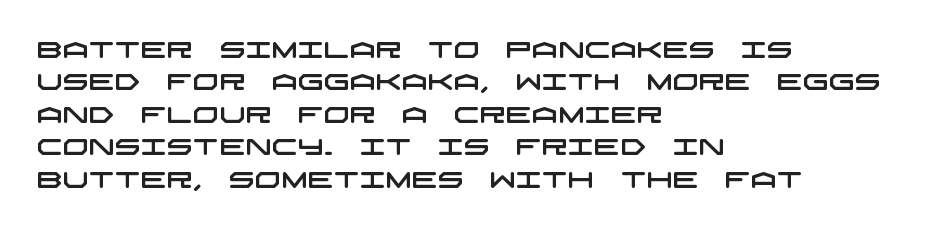
Q: Is the text underlined? A: No.
Q: How is the paragraph aligned? A: Left-aligned.
Q: Is the spacing between letters normal or unusually wide? A: Normal.
Q: Is the spacing between lines tight, normal or loose? A: Normal.
